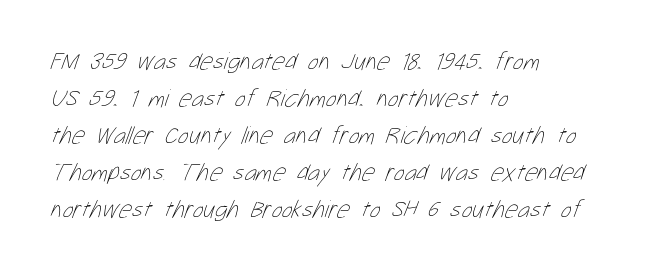
The image shows 25 px text type; set left-aligned, normal line spacing (1.48x), normal letter spacing, not underlined.
